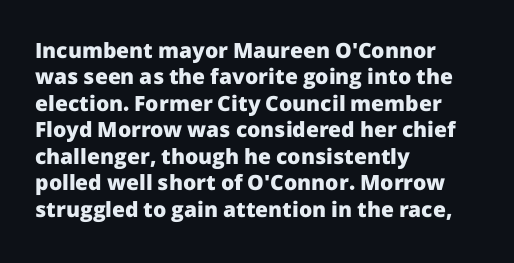
{"italic": "no", "bold": "yes", "underline": "no", "align": "left", "line_spacing": "normal", "line_spacing_ratio": 1.26, "letter_spacing": "normal", "letter_spacing_em": 0.0, "glyph_px": 21}
